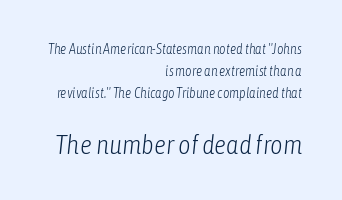
The image shows 27 px text type, italic (leaning right); set right-aligned, normal line spacing (1.58x), normal letter spacing, not underlined; the second (bottom) block is 1.93x larger.
